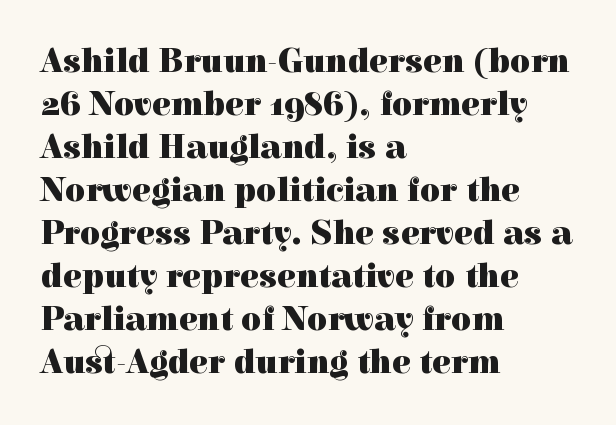
{"serif": "yes", "italic": "no", "bold": "yes", "weight": "heavy", "width": "normal", "x_height": "medium", "monospaced": "no", "underline": "no", "align": "left", "line_spacing_ratio": 1.23, "letter_spacing": "normal", "letter_spacing_em": 0.0, "glyph_px": 35}
